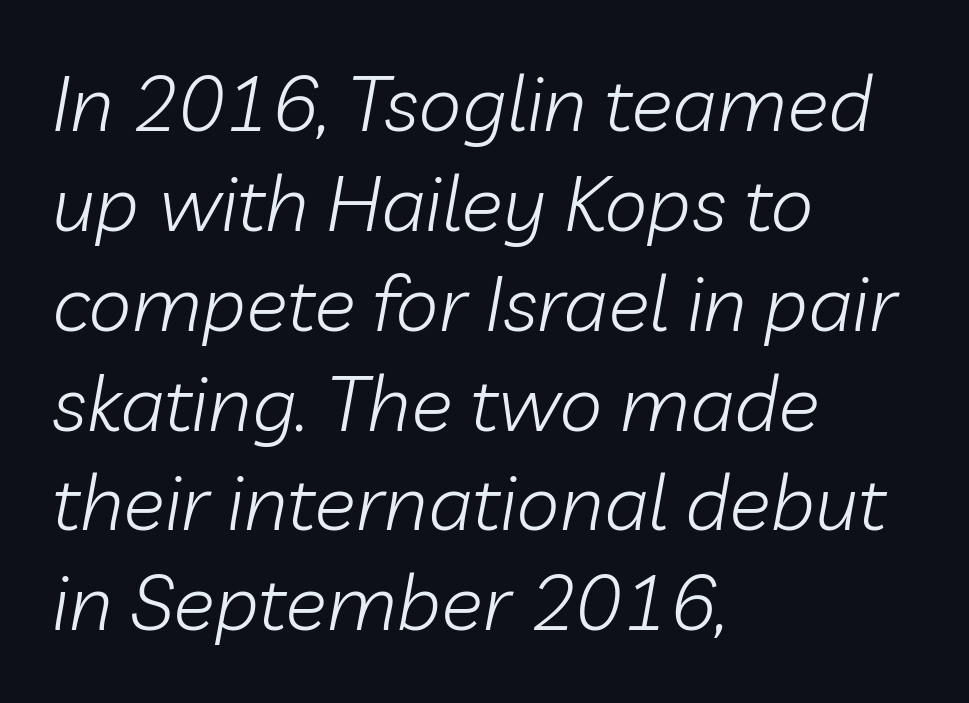
Q: Is the text bold? A: No.
Q: Is the text italic (slanted)? A: Yes, it leans right by about 10 degrees.
Q: Is the text underlined? A: No.
Q: How is the paragraph aligned? A: Left-aligned.
Q: Is the spacing between letters normal or unusually wide? A: Normal.
Q: Is the spacing between lines tight, normal or loose? A: Normal.
Q: Width (condensed, normal, or wide)? A: Normal.
Q: Stroke contrast? A: Low.
Q: x-height? A: Medium.
Q: Monospaced? A: No.
